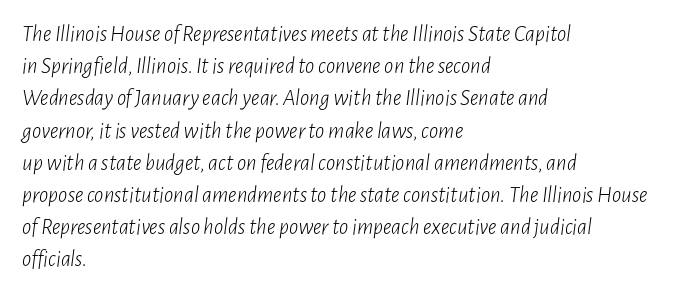
Layout note: lines flush left. This reads as an unemphasized weight, regular at the heaviest. Each new line begins a customary step beneath the previous one. The horizontal fit of the characters is conventional and even. Decoration check: the copy has no underline. Style check: oblique.
